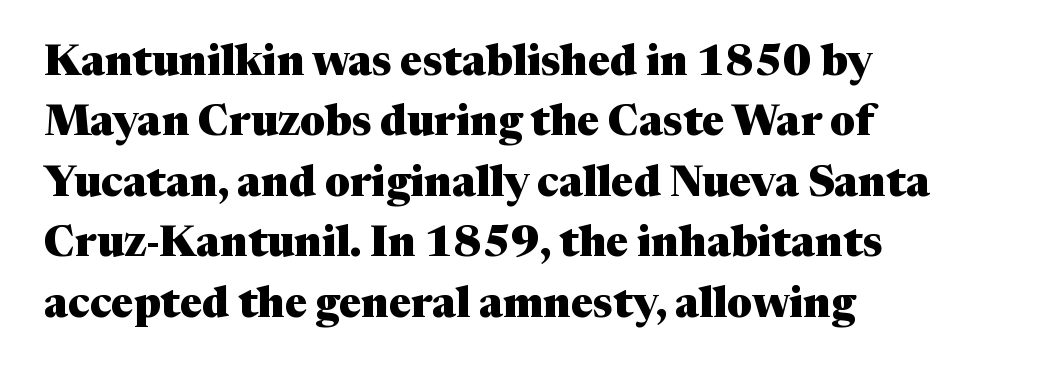
The designer left line spacing at the default. Think of a printed novel: that variable character pitch is what you see here. The typesetter chose a ragged-right arrangement here. If you drew a line through each stem, it would be perfectly vertical.
